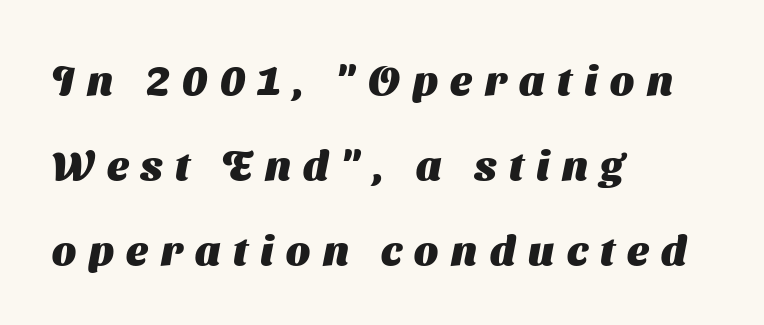
Q: Is the text bold? A: Yes.
Q: Is the typeface a serif or a sans-serif typeface? A: Sans-serif.
Q: Is the text underlined? A: No.
Q: How is the paragraph aligned? A: Left-aligned.
Q: Is the spacing between letters normal or unusually wide? A: Unusually wide.
Q: Is the spacing between lines tight, normal or loose? A: Loose.
Q: Width (condensed, normal, or wide)? A: Normal.
Q: Stroke contrast? A: Medium.
Q: x-height? A: Medium.
Q: Monospaced? A: No.
